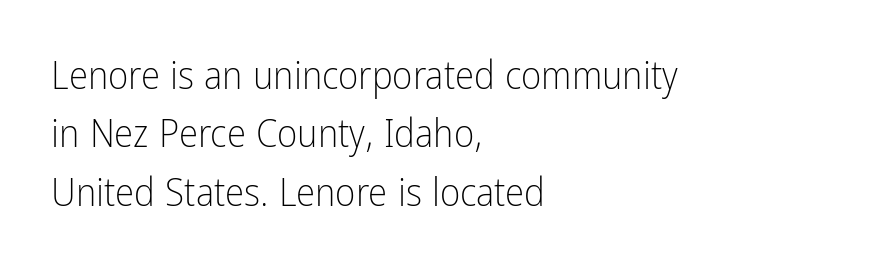
Do the characters align in a grid? No, the font is proportional. The face used here is rendered with its standard letterfit. Stems and bowls with no extra thickness — not bold. Casual observation: everything's shoved over to the left. Beneath every word, the page is bare.
